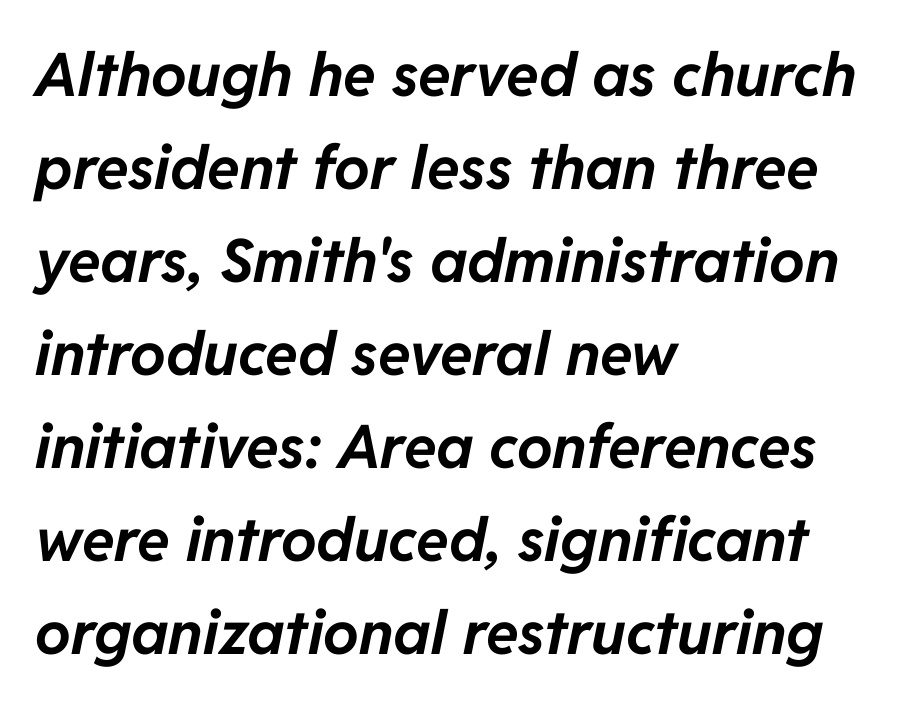
Italic? Definitely — the glyphs are oblique. Any mark beneath the type? The region is blank. Does the copy run flush right? No — it runs flush left. Each word holds together tightly as a unit, with standard inter-letter gaps. The letters advance in unequal steps, a hallmark of proportional type.
